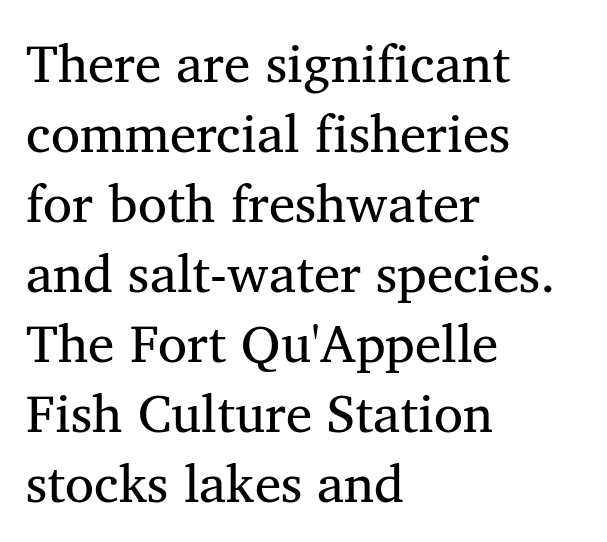
The image shows 53 px regular-weight serif type; set left-aligned, normal line spacing (1.32x), normal letter spacing, not underlined; medium stroke contrast and a medium x-height.
